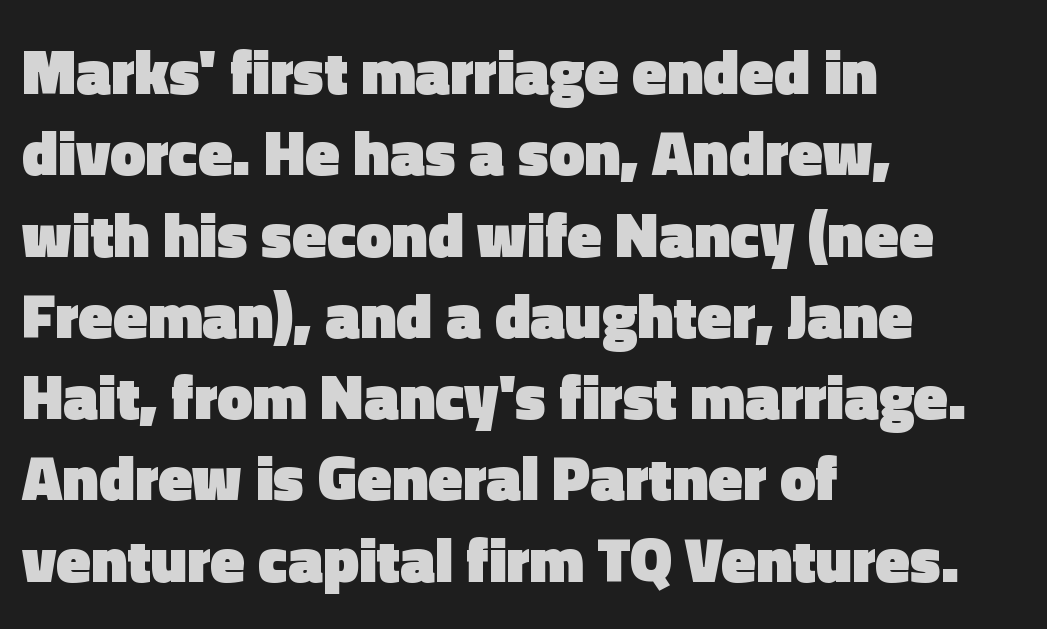
{"serif": "no", "italic": "no", "bold": "yes", "weight": "heavy", "width": "normal", "x_height": "medium", "monospaced": "no", "underline": "no", "align": "left", "line_spacing": "normal", "line_spacing_ratio": 1.29, "letter_spacing": "normal", "letter_spacing_em": 0.0, "glyph_px": 63}
